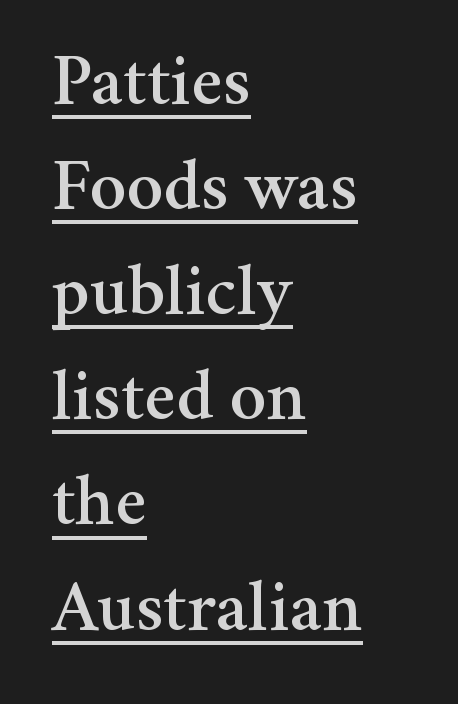
Tracking value appears to be zero — textbook default spacing. Emphasis is given by a line drawn under the lettering. Regarding serifs, this sample has them. This sample has the flowing, uneven cadence of proportional lettering. The axis of the letterforms is exactly vertical.
